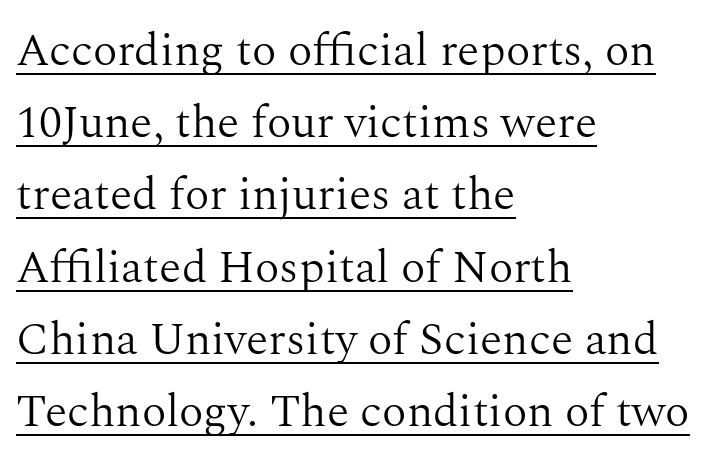
Q: Is the text bold? A: No.
Q: Is the text italic (slanted)? A: No, it is upright.
Q: Is the typeface a serif or a sans-serif typeface? A: Serif.
Q: Is the text underlined? A: Yes.
Q: How is the paragraph aligned? A: Left-aligned.
Q: Is the spacing between letters normal or unusually wide? A: Normal.
Q: Is the spacing between lines tight, normal or loose? A: Normal.
Q: Width (condensed, normal, or wide)? A: Normal.
Q: Stroke contrast? A: Medium.
Q: x-height? A: Medium.
Q: Monospaced? A: No.
